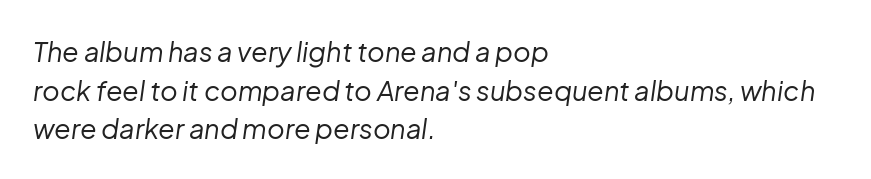
Q: Is the text bold? A: No.
Q: Is the text italic (slanted)? A: Yes, it leans right by about 8 degrees.
Q: Is the text underlined? A: No.
Q: How is the paragraph aligned? A: Left-aligned.
Q: Is the spacing between letters normal or unusually wide? A: Normal.
Q: Is the spacing between lines tight, normal or loose? A: Normal.
